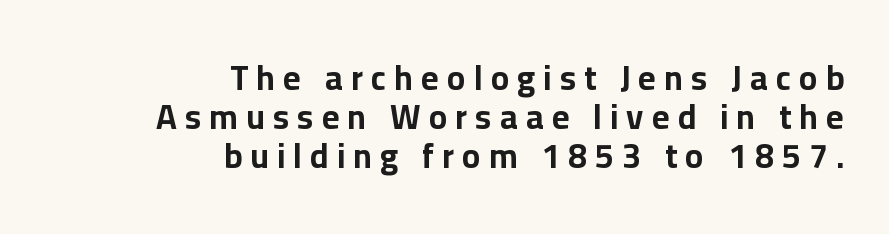
Q: Is the text bold? A: Yes.
Q: Is the text italic (slanted)? A: No, it is upright.
Q: Is the typeface a serif or a sans-serif typeface? A: Sans-serif.
Q: Is the text underlined? A: No.
Q: How is the paragraph aligned? A: Right-aligned.
Q: Is the spacing between letters normal or unusually wide? A: Unusually wide.
Q: Is the spacing between lines tight, normal or loose? A: Tight.
Q: Width (condensed, normal, or wide)? A: Normal.
Q: Stroke contrast? A: Low.
Q: x-height? A: Medium.
Q: Monospaced? A: No.
